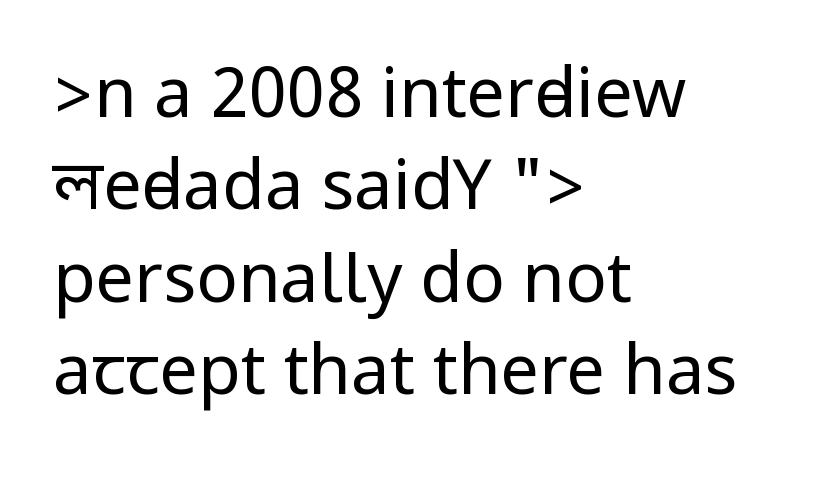
{"serif": "no", "italic": "no", "bold": "no", "weight": "regular", "width": "condensed", "stroke_contrast": "low", "underline": "no", "align": "left", "line_spacing": "normal", "line_spacing_ratio": 1.34, "letter_spacing": "normal", "letter_spacing_em": 0.0, "glyph_px": 69}
